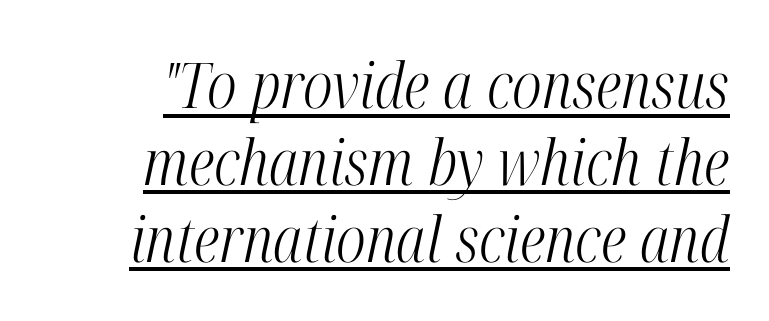
Q: Is the text bold? A: No.
Q: Is the text italic (slanted)? A: Yes, it leans right by about 12 degrees.
Q: Is the typeface a serif or a sans-serif typeface? A: Serif.
Q: Is the text underlined? A: Yes.
Q: Is the spacing between letters normal or unusually wide? A: Normal.
Q: Width (condensed, normal, or wide)? A: Condensed.
Q: Stroke contrast? A: High.
Q: x-height? A: Medium.
Q: Monospaced? A: No.
